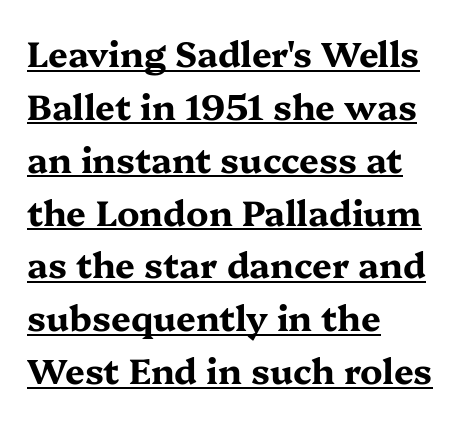
Q: Is the text bold? A: Yes.
Q: Is the text italic (slanted)? A: No, it is upright.
Q: Is the typeface a serif or a sans-serif typeface? A: Serif.
Q: Is the text underlined? A: Yes.
Q: How is the paragraph aligned? A: Left-aligned.
Q: Is the spacing between letters normal or unusually wide? A: Normal.
Q: Is the spacing between lines tight, normal or loose? A: Normal.
Q: Width (condensed, normal, or wide)? A: Wide.
Q: Stroke contrast? A: Medium.
Q: x-height? A: Medium.
Q: Monospaced? A: No.
